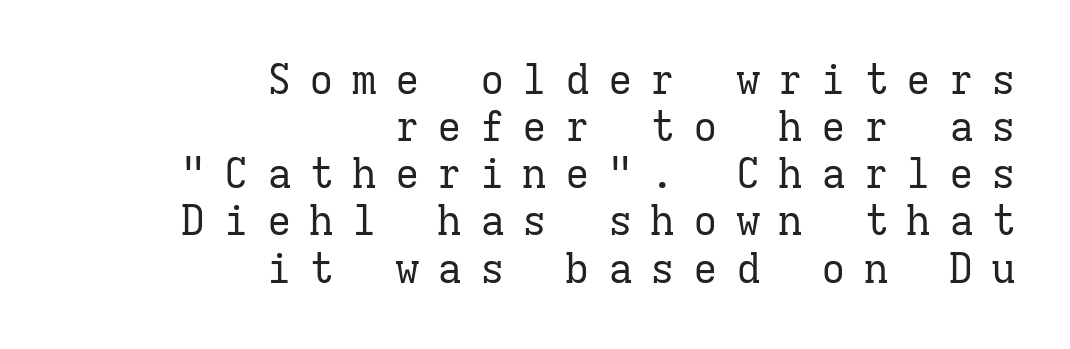
Letters rest on an invisible, unmarked baseline. These lines are rendered in a fixed-pitch font. A typesetter would mark this as roman, not italic. Where is the straight margin? On the right. The designer went with a serif here, giving each stem small feet. Successive baselines arrive quickly, one right under another.
